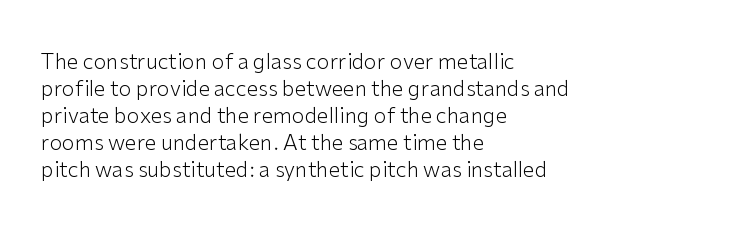
Q: Is the text bold? A: No.
Q: Is the text italic (slanted)? A: No, it is upright.
Q: Is the text underlined? A: No.
Q: How is the paragraph aligned? A: Left-aligned.
Q: Is the spacing between letters normal or unusually wide? A: Normal.
Q: Is the spacing between lines tight, normal or loose? A: Normal.
